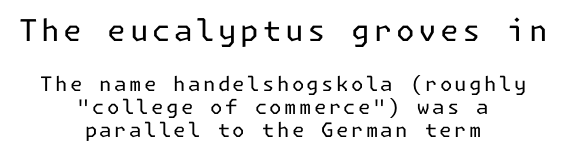
Only glyphs here, with clear space below each row. Vertical spacing — tight. The designer gave the opening block more size than the closing block. The specimen reads as upright at a glance. The whitespace from short lines is split evenly between both sides.
